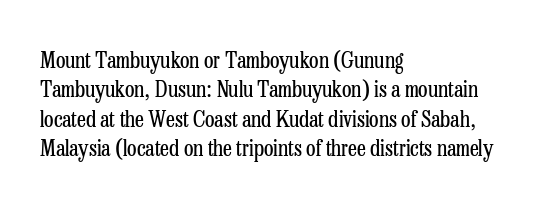
Bare-footed words on every line. Every stem runs plumb, perpendicular to the baseline. The typesetting does not lean heavy: it is not bold. Tracking value appears to be zero — textbook default spacing. The vertical gap from one line to the next is medium.
